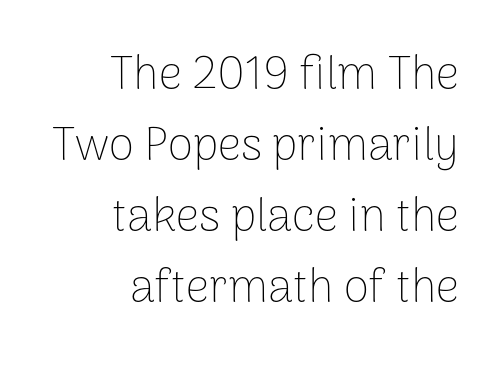
This sample has the flowing, uneven cadence of proportional lettering. You can tell it's not italic because the verticals are truly vertical. I'd call this a sans setting — the letters go barefoot. Honestly, there is no underline to notice here at all. Right-aligned paragraph, ragged on the left.
